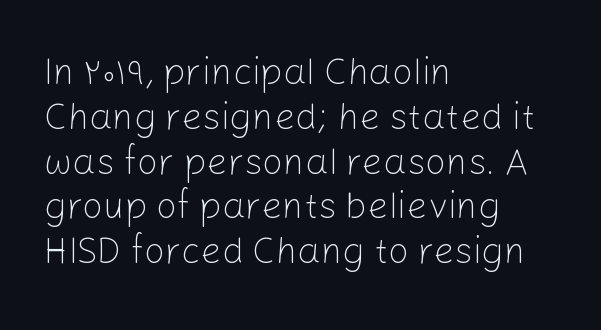
{"serif": "no", "italic": "no", "bold": "no", "weight": "light", "width": "normal", "stroke_contrast": "low", "x_height": "medium", "monospaced": "no", "underline": "no", "align": "left", "line_spacing_ratio": 1.21, "letter_spacing": "normal", "letter_spacing_em": 0.0, "glyph_px": 37}
